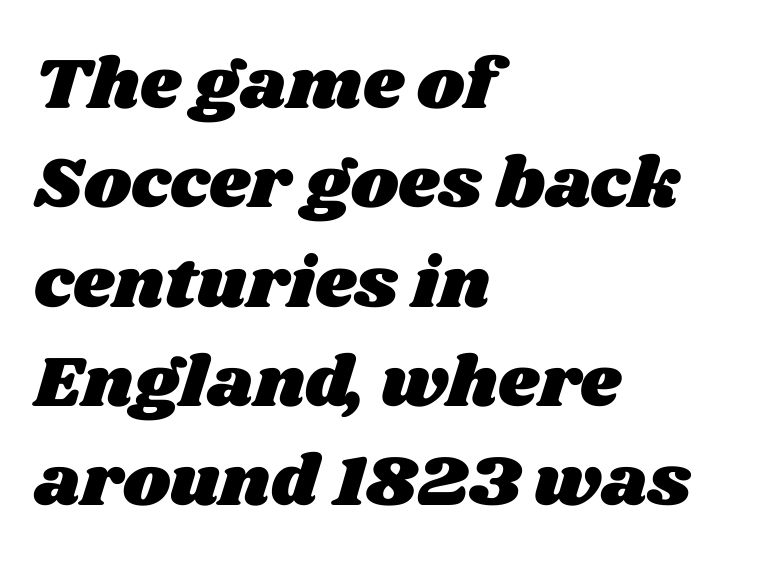
The image shows 72 px wide type; set left-aligned, normal line spacing (1.38x), normal letter spacing, not underlined; medium stroke contrast and a large x-height.
